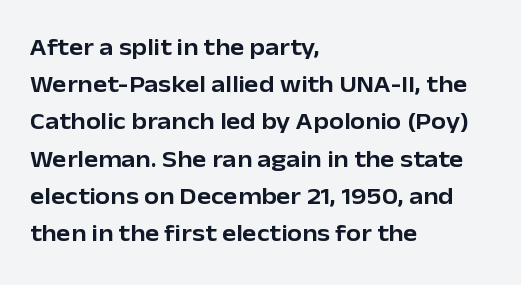
{"italic": "no", "underline": "no", "align": "left", "line_spacing": "normal", "line_spacing_ratio": 1.55, "letter_spacing": "normal", "letter_spacing_em": 0.0, "glyph_px": 24}
